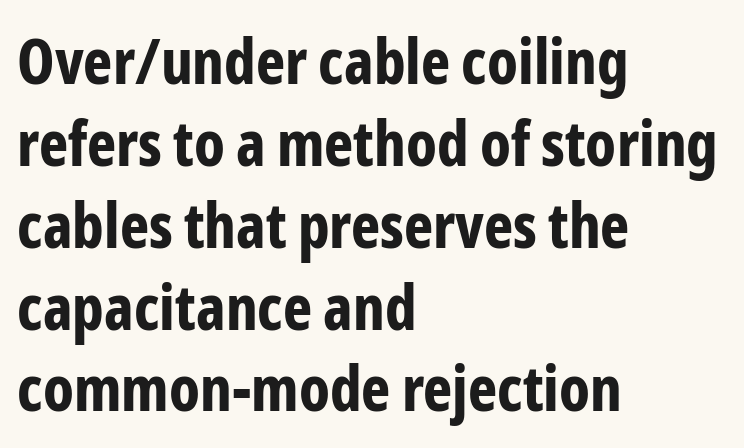
The image shows 62 px bold, condensed sans-serif type, upright; set left-aligned, normal line spacing (1.32x), normal letter spacing, not underlined; low stroke contrast and a medium x-height.
